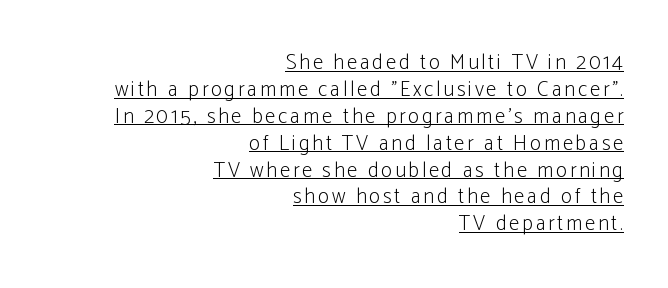
In terms of leading, this rendering sits right in the middle. In CSS terms this would be text-align: right. This reads as an unemphasized weight, regular at the heaviest. Each line of the rendering has a horizontal stroke beneath the glyphs.
